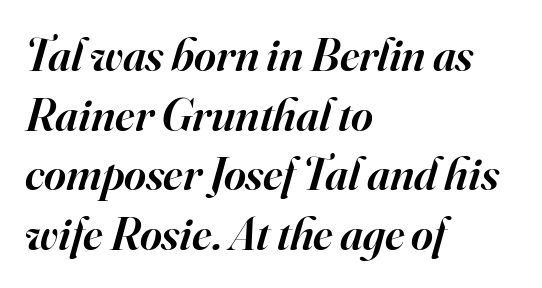
Honestly, the letter spacing is just normal — you wouldn't notice it. The letters carry serifs — small finishing strokes at the ends of their stems. Alignment: flush left. Here the designer chose a conventional face with non-uniform glyph widths. In terms of posture, this sample is oblique.
